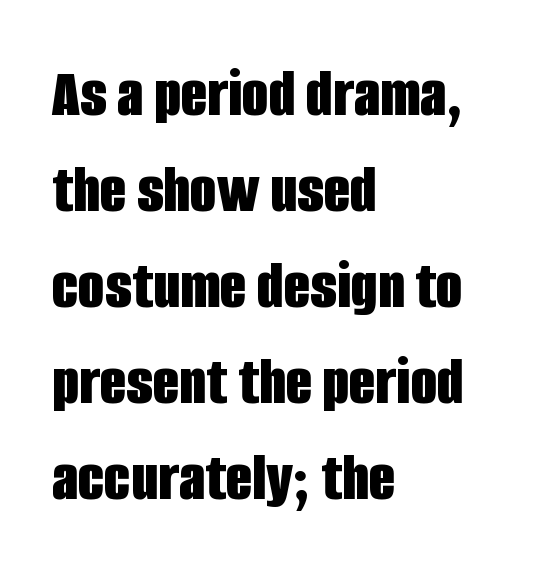
{"serif": "no", "italic": "no", "bold": "yes", "weight": "bold", "width": "condensed", "stroke_contrast": "low", "x_height": "large", "monospaced": "no", "underline": "no", "align": "left", "line_spacing": "normal", "line_spacing_ratio": 1.39, "letter_spacing": "normal", "letter_spacing_em": 0.0, "glyph_px": 69}
